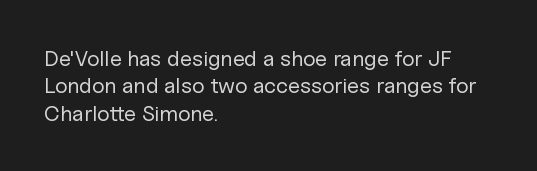
{"italic": "no", "bold": "no", "underline": "no", "align": "left", "line_spacing_ratio": 1.24, "letter_spacing": "normal", "letter_spacing_em": 0.0, "glyph_px": 22}
